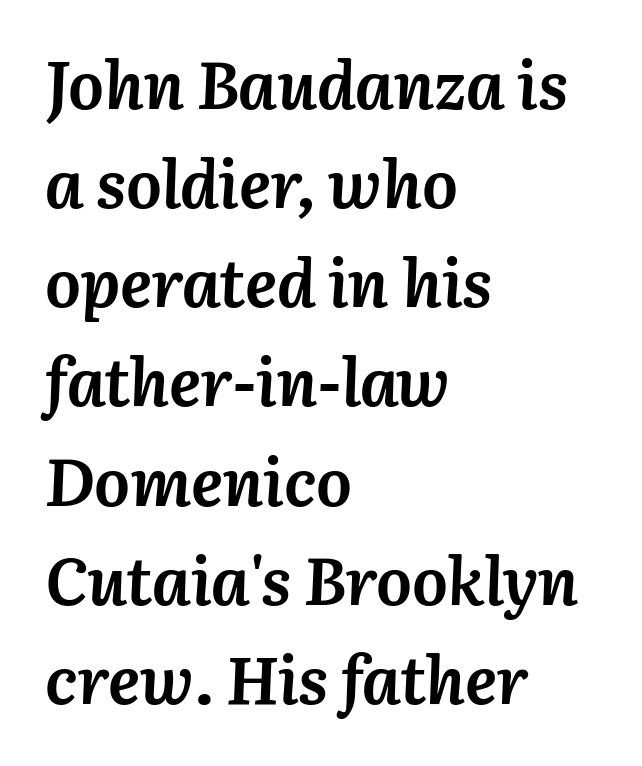
The image shows 67 px semibold type, italic (leaning right); set left-aligned, normal line spacing (1.48x), normal letter spacing, not underlined; medium stroke contrast and a medium x-height.
